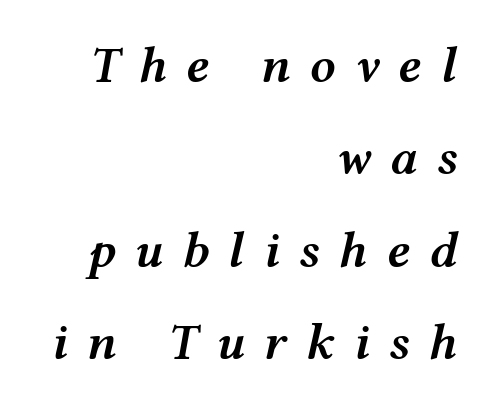
{"italic": "yes", "lean": "right", "slant_degrees": 12, "bold": "semi", "weight": "semibold", "width": "wide", "stroke_contrast": "medium", "x_height": "medium", "monospaced": "no", "underline": "no", "align": "right", "line_spacing_ratio": 1.81, "letter_spacing": "wide", "letter_spacing_em": 0.37, "glyph_px": 51}
